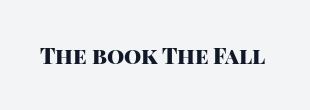
Q: Is the text bold? A: Yes.
Q: Is the text italic (slanted)? A: No, it is upright.
Q: Is the text underlined? A: No.
Q: Is the spacing between letters normal or unusually wide? A: Normal.
